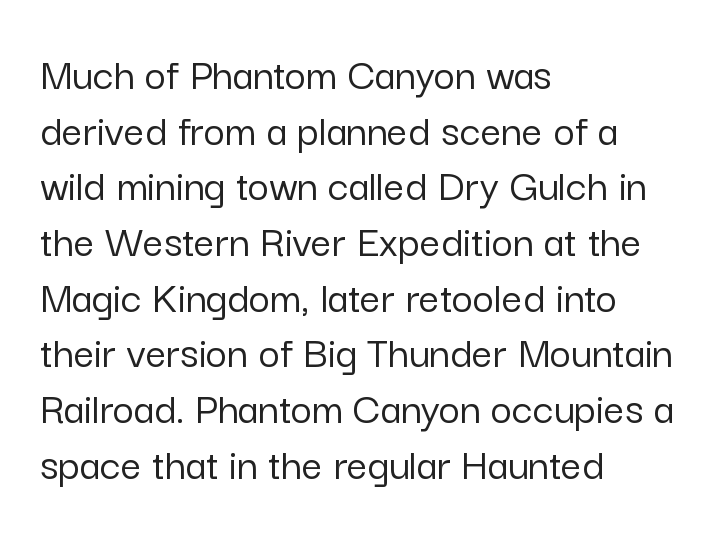
{"serif": "no", "italic": "no", "width": "normal", "stroke_contrast": "low", "x_height": "medium", "monospaced": "no", "underline": "no", "align": "left", "line_spacing_ratio": 1.21, "letter_spacing": "normal", "letter_spacing_em": 0.0, "glyph_px": 46}
